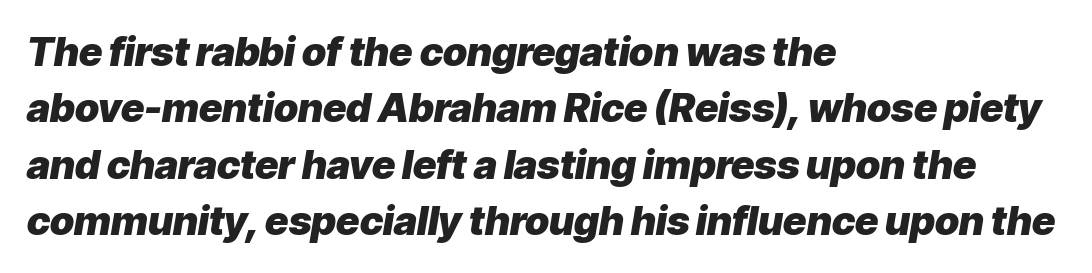
Compared with a centered layout, this one pins lines to the left instead. Proportional: the letters do not fall into vertical columns. A dark, heavy texture on the line: the type is bold. The rendering applies a slant to the glyphs. Unmarked baselines from the first word to the last. Notice how descenders clear the ascenders below comfortably — that's standard leading.
